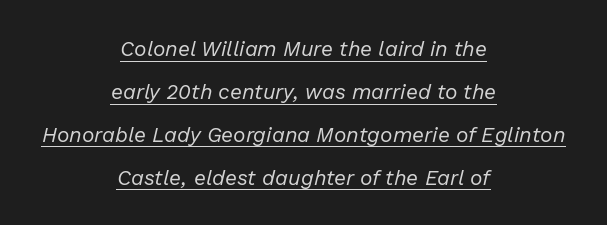
The image shows 21 px text type, italic (leaning right); set centered, loose line spacing (2.04x), normal letter spacing, underlined.
